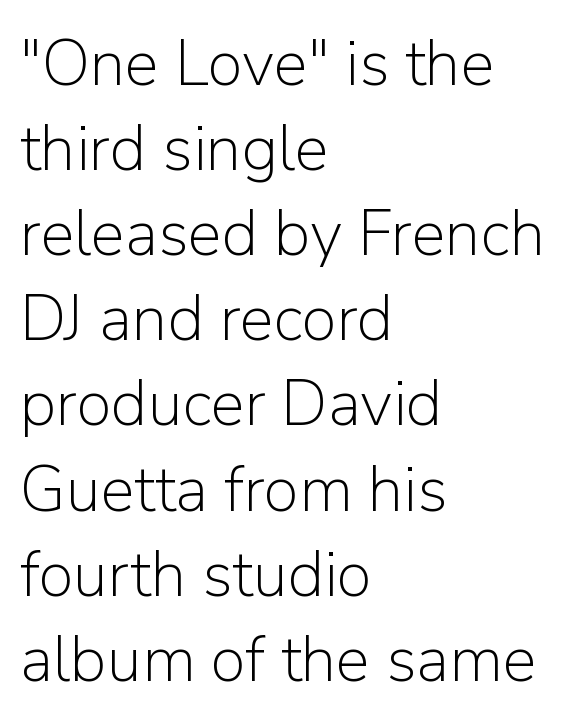
Q: Is the text bold? A: No.
Q: Is the text italic (slanted)? A: No, it is upright.
Q: Is the typeface a serif or a sans-serif typeface? A: Sans-serif.
Q: Is the text underlined? A: No.
Q: How is the paragraph aligned? A: Left-aligned.
Q: Is the spacing between letters normal or unusually wide? A: Normal.
Q: Is the spacing between lines tight, normal or loose? A: Normal.
Q: Width (condensed, normal, or wide)? A: Normal.
Q: Stroke contrast? A: Low.
Q: x-height? A: Medium.
Q: Monospaced? A: No.
